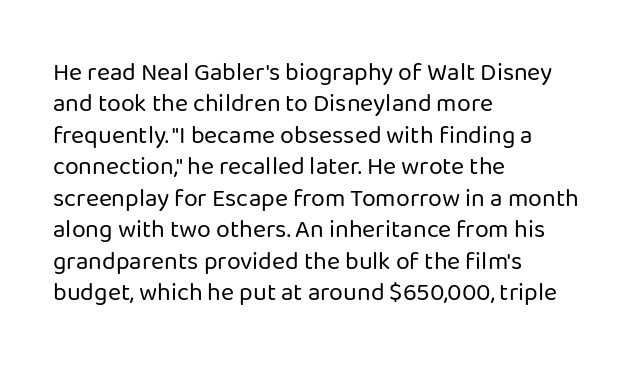
No letter is thick-stroked: the sample isn't bold. This is roman type, the default non-slanted kind. One glance says typical: line gaps are just what's usual. Plain, unruled lines of type. This sample is left-justified, so line endings fall wherever the words run out.
